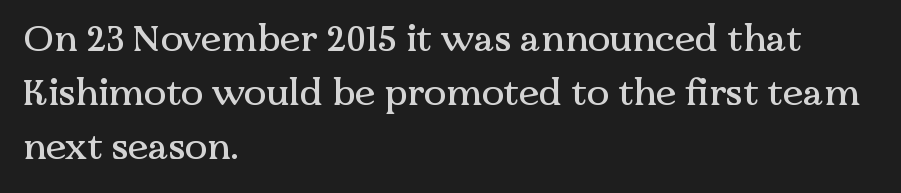
The image shows 37 px serif type, upright; set left-aligned, normal line spacing (1.46x), normal letter spacing, not underlined; medium stroke contrast and a medium x-height.
